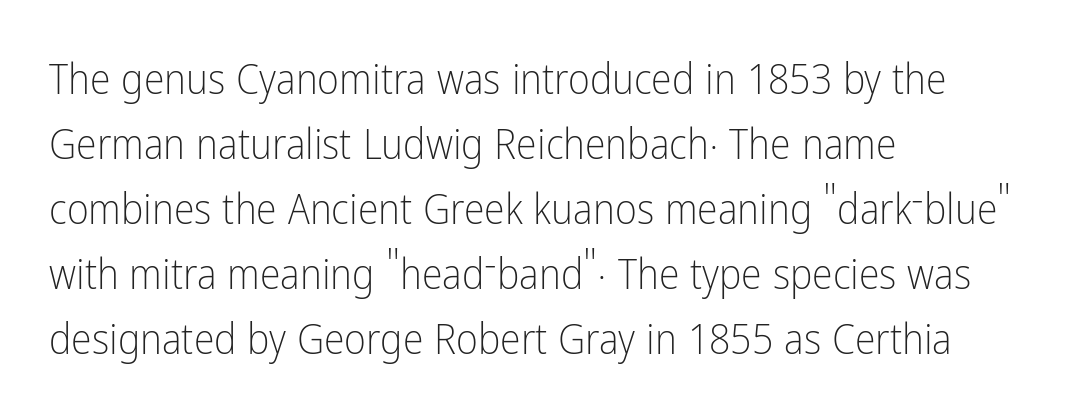
The weight tops out at a normal text grade. Classification — sans serif. A classic flush-left, rag-right setting is used for this passage. In terms of posture, this sample is upright. A typesetter would call this proportional, since set widths differ per character. Is there much room between lines? A standard amount, neither cramped nor airy.
